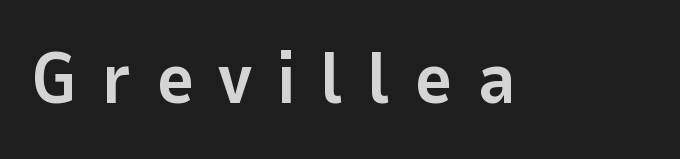
Q: Is the text bold? A: Yes.
Q: Is the text italic (slanted)? A: No, it is upright.
Q: Is the typeface a serif or a sans-serif typeface? A: Sans-serif.
Q: Is the text underlined? A: No.
Q: Is the spacing between letters normal or unusually wide? A: Unusually wide.
Q: Width (condensed, normal, or wide)? A: Normal.
Q: Stroke contrast? A: Low.
Q: x-height? A: Medium.
Q: Monospaced? A: No.
